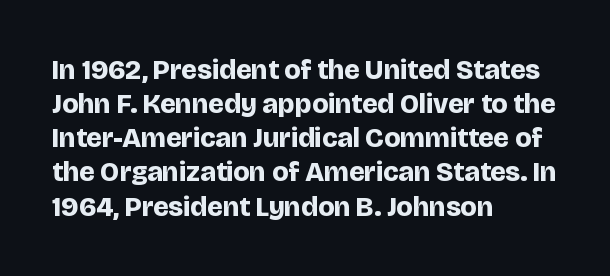
Between one letter and the next there's only the usual sliver of space. No italicization has been applied; the sample stays upright. Words float on clear page, feet unadorned. Heavy, bold letterforms.
